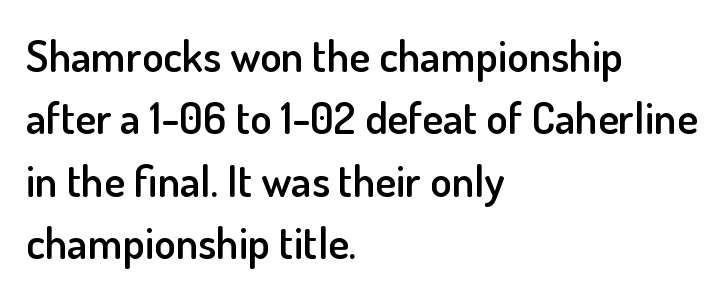
Q: Is the text bold? A: Semi-bold.
Q: Is the text italic (slanted)? A: No, it is upright.
Q: Is the typeface a serif or a sans-serif typeface? A: Sans-serif.
Q: Is the text underlined? A: No.
Q: How is the paragraph aligned? A: Left-aligned.
Q: Is the spacing between letters normal or unusually wide? A: Normal.
Q: Is the spacing between lines tight, normal or loose? A: Normal.
Q: Width (condensed, normal, or wide)? A: Normal.
Q: Stroke contrast? A: Low.
Q: x-height? A: Small.
Q: Monospaced? A: No.
